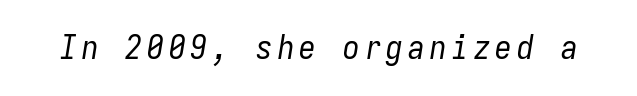
This is oblique type, the kind used for emphasis or titles. Decoration check: the copy has no underline. A quiet, ordinary-to-light weight characterises the typeface. The face used here is monospaced, like something from a code editor.
